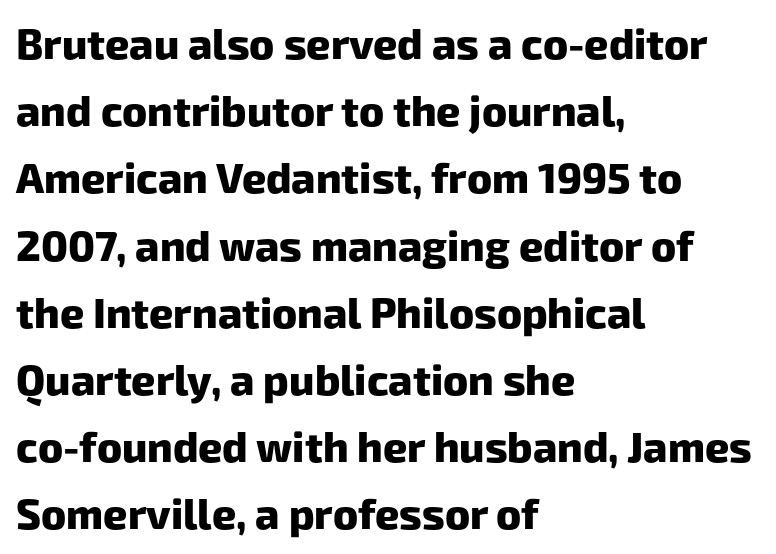
The image shows 42 px heavy sans-serif type; set left-aligned, normal line spacing (1.6x), normal letter spacing, not underlined; low stroke contrast and a medium x-height.
